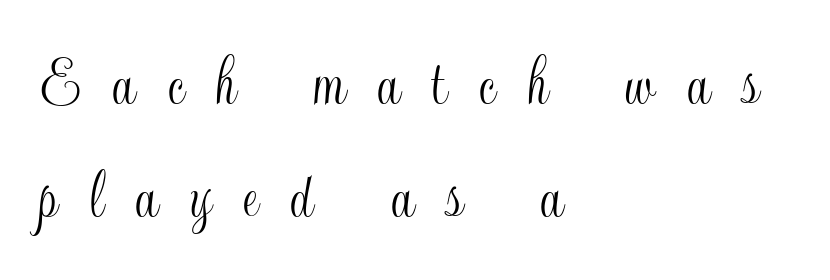
If you drew a ruler down the left edge, every line would touch it. The zone under the glyphs is completely vacant. In terms of leading, this rendering sits right in the middle. The horizontal fit of the characters is loose and conspicuously gappy.
